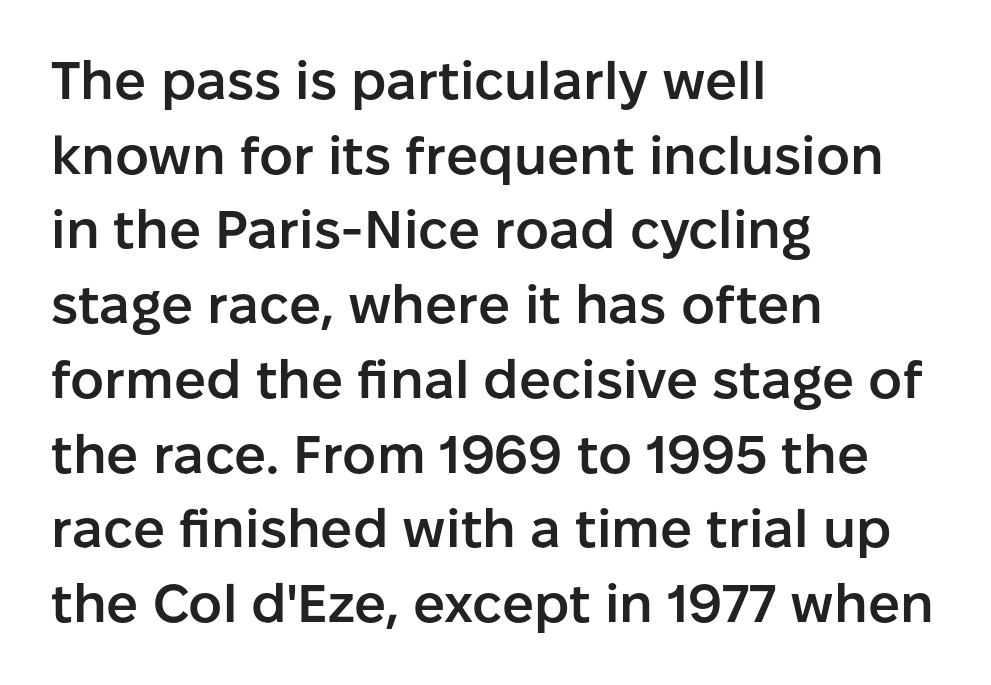
{"serif": "no", "italic": "no", "bold": "semi", "weight": "semibold", "width": "normal", "stroke_contrast": "low", "x_height": "medium", "monospaced": "no", "underline": "no", "align": "left", "line_spacing": "normal", "line_spacing_ratio": 1.41, "letter_spacing": "normal", "letter_spacing_em": 0.0, "glyph_px": 53}
